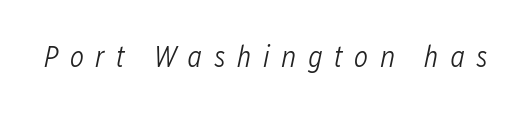
{"italic": "yes", "lean": "right", "slant_degrees": 12, "bold": "no", "weight": "light", "width": "condensed", "stroke_contrast": "low", "x_height": "medium", "monospaced": "no", "underline": "no", "letter_spacing": "wide", "letter_spacing_em": 0.38, "glyph_px": 30}
